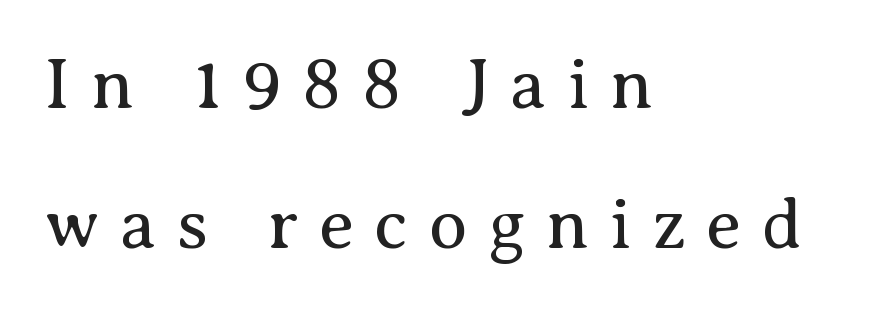
{"serif": "yes", "italic": "no", "bold": "no", "weight": "regular", "width": "normal", "stroke_contrast": "medium", "x_height": "medium", "monospaced": "no", "underline": "no", "align": "left", "line_spacing": "loose", "line_spacing_ratio": 1.97, "letter_spacing": "wide", "letter_spacing_em": 0.29, "glyph_px": 71}
